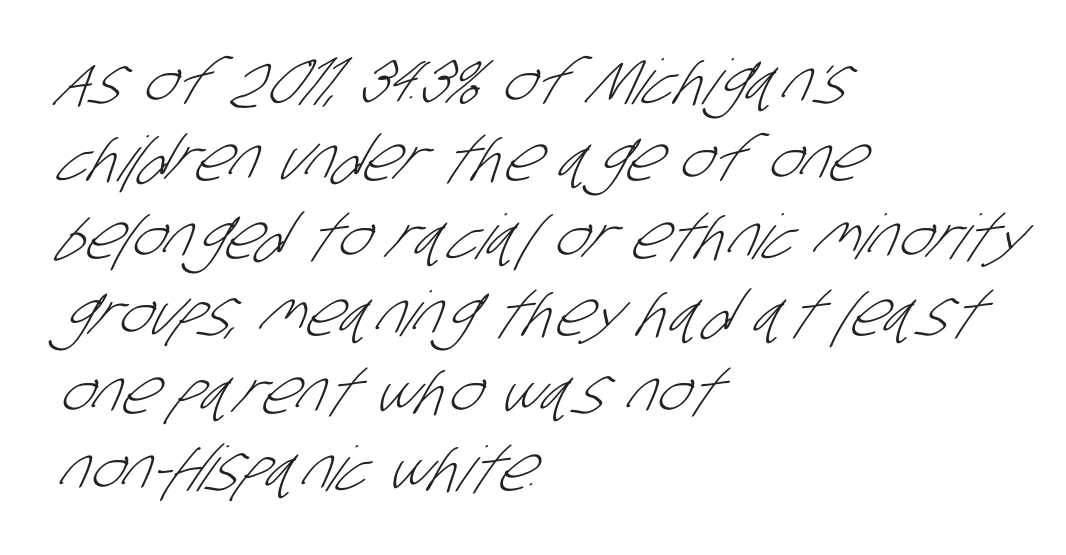
The image shows 62 px light, condensed sans-serif type; set left-aligned, normal line spacing (1.25x), normal letter spacing, not underlined; low stroke contrast and a large x-height.
